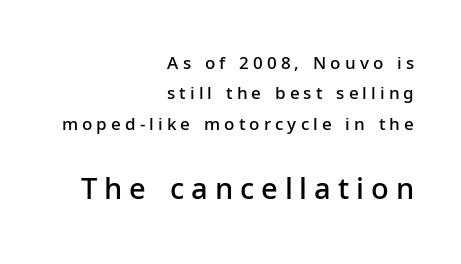
Each letter keeps its own natural width here, so spacing adapts to shape. If you drew a ruler down the right edge, every line would touch it. Substantial extra tracking has been applied to these lines. Posture: vertical. Classification — sans serif. Stems and bowls a touch heavier than normal — semibold.
